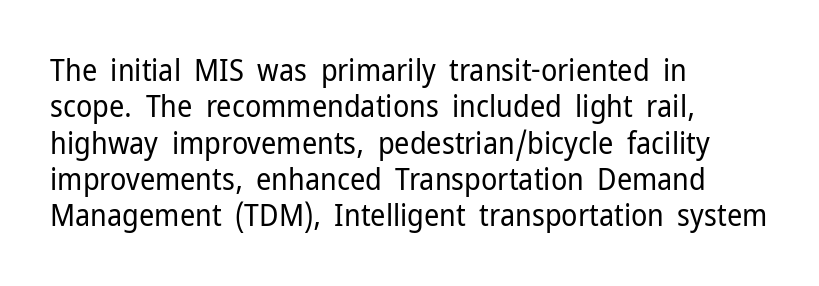
{"serif": "no", "italic": "no", "bold": "no", "weight": "regular", "width": "normal", "stroke_contrast": "low", "x_height": "medium", "monospaced": "no", "underline": "no", "align": "left", "line_spacing_ratio": 1.21, "letter_spacing": "normal", "letter_spacing_em": 0.0, "glyph_px": 30}
